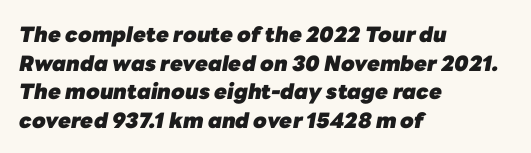
Q: Is the text bold? A: Yes.
Q: Is the text italic (slanted)? A: Yes, it leans right by about 10 degrees.
Q: Is the text underlined? A: No.
Q: How is the paragraph aligned? A: Left-aligned.
Q: Is the spacing between letters normal or unusually wide? A: Normal.
Q: Is the spacing between lines tight, normal or loose? A: Normal.
